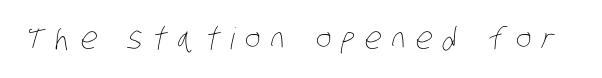
{"bold": "no", "weight": "thin", "width": "condensed", "stroke_contrast": "low", "x_height": "large", "monospaced": "no", "underline": "no", "letter_spacing": "wide", "letter_spacing_em": 0.35, "glyph_px": 30}
